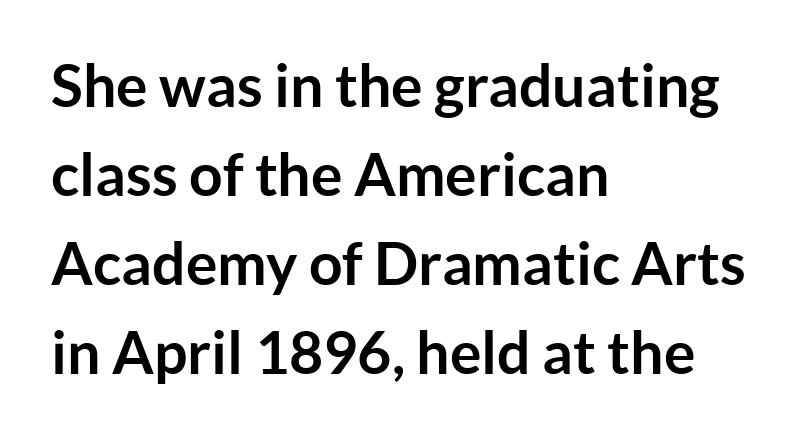
The image shows 59 px semibold sans-serif type, upright; set left-aligned, normal line spacing (1.51x), normal letter spacing, not underlined; low stroke contrast and a medium x-height.
